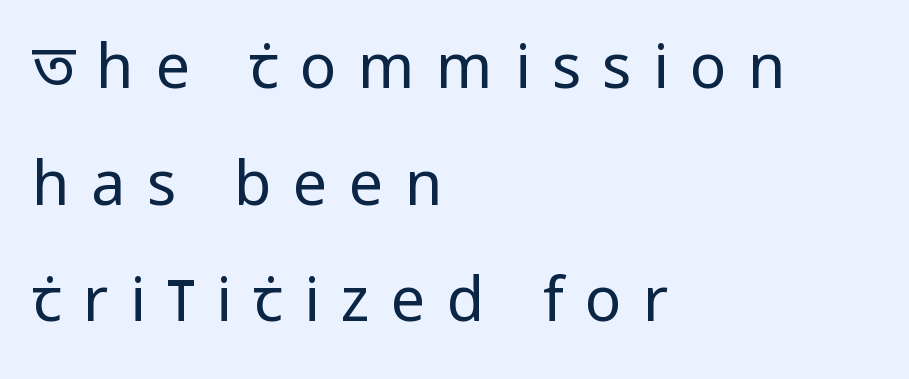
{"serif": "no", "italic": "no", "bold": "no", "weight": "regular", "width": "condensed", "stroke_contrast": "low", "x_height": "large", "monospaced": "no", "underline": "no", "align": "left", "line_spacing": "loose", "line_spacing_ratio": 1.91, "letter_spacing": "wide", "letter_spacing_em": 0.35, "glyph_px": 61}
